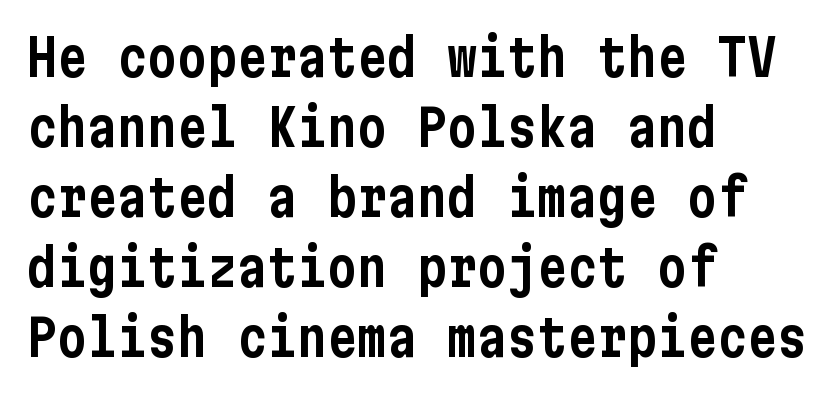
Stroke terminals: plain, sans-serif. Check under the words: just untouched page. Reading down the block, your eye returns to a fixed left position each line. A typesetter would call this zero additional tracking. A typesetter would mark this as roman, not italic. The block of text has a typical density, with ordinary space between rows.
